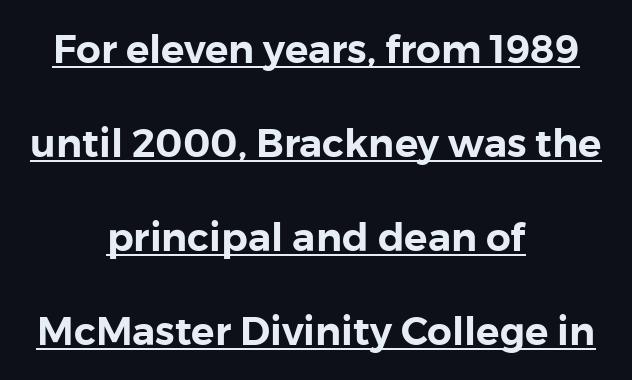
The font family rendered here belongs to the sans-serif group. Notice how the stems are strictly vertical — no italics here. Between one letter and the next there's only the usual sliver of space. Summary of vertical rhythm: relaxed, with wide interline spacing.
